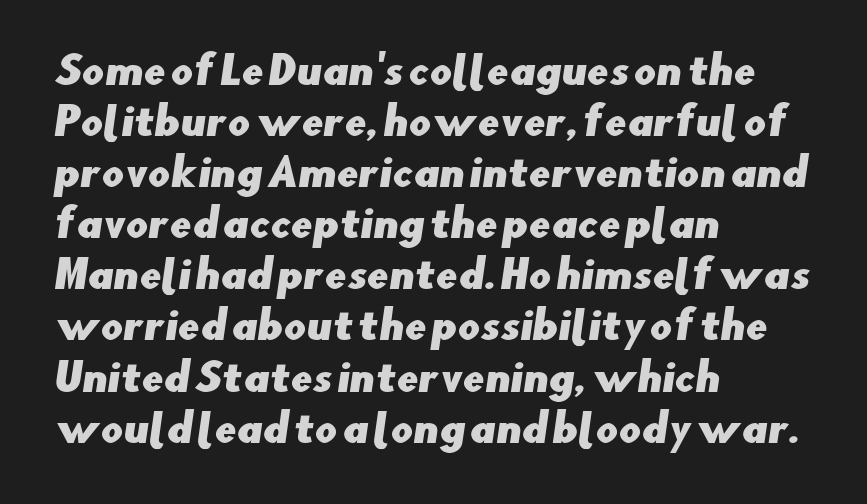
Q: Is the typeface a serif or a sans-serif typeface? A: Sans-serif.
Q: Is the text underlined? A: No.
Q: How is the paragraph aligned? A: Left-aligned.
Q: Is the spacing between letters normal or unusually wide? A: Normal.
Q: Is the spacing between lines tight, normal or loose? A: Normal.
Q: Width (condensed, normal, or wide)? A: Normal.
Q: Stroke contrast? A: Low.
Q: x-height? A: Small.
Q: Monospaced? A: No.
